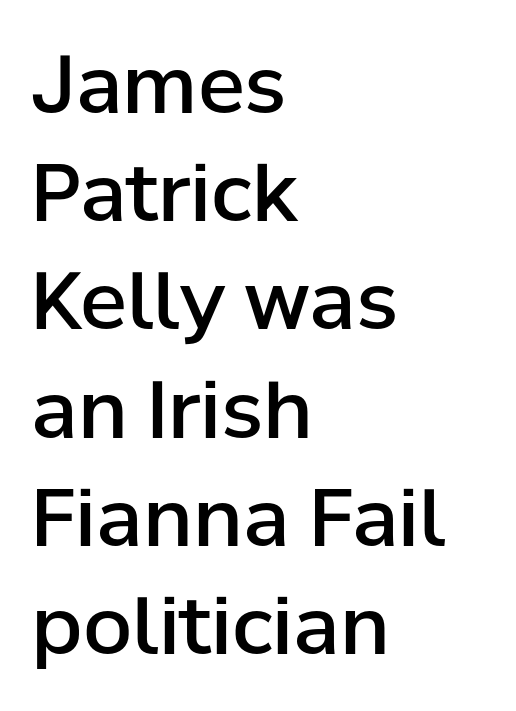
The image shows 79 px semibold sans-serif type, upright; set left-aligned, normal line spacing (1.37x), normal letter spacing, not underlined; low stroke contrast and a medium x-height.
